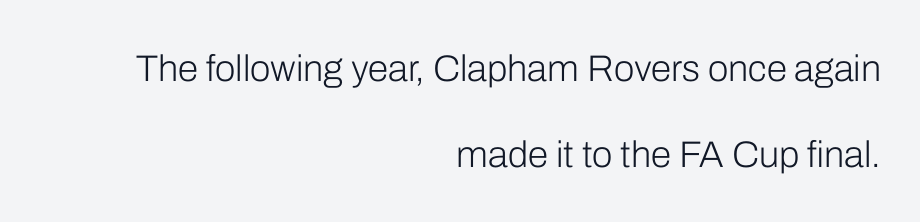
{"serif": "no", "italic": "no", "bold": "no", "weight": "light", "width": "normal", "stroke_contrast": "low", "x_height": "medium", "monospaced": "no", "underline": "no", "align": "right", "line_spacing": "loose", "line_spacing_ratio": 2.32, "letter_spacing": "normal", "letter_spacing_em": 0.0, "glyph_px": 37}
